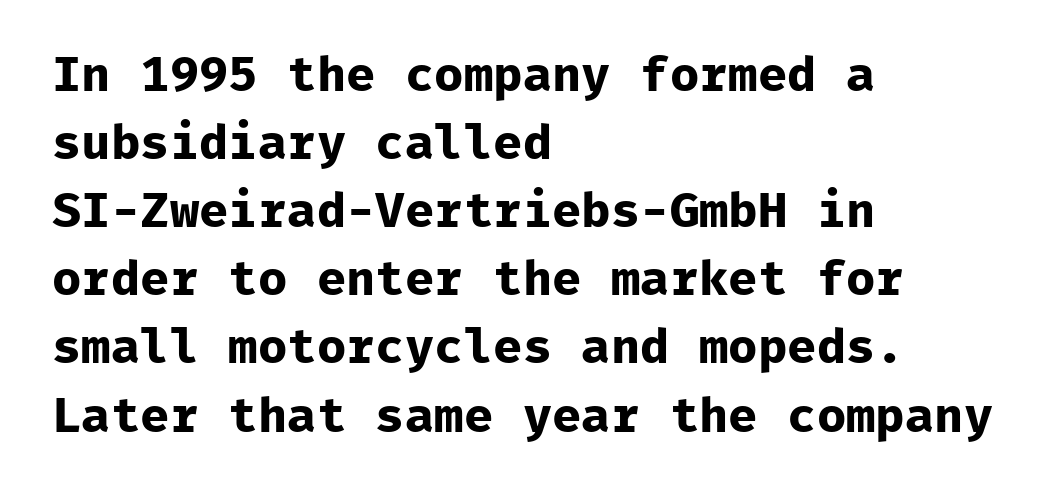
The image shows 49 px bold sans-serif type, upright, monospaced; set left-aligned, normal line spacing (1.39x), normal letter spacing, not underlined; low stroke contrast and a medium x-height.
